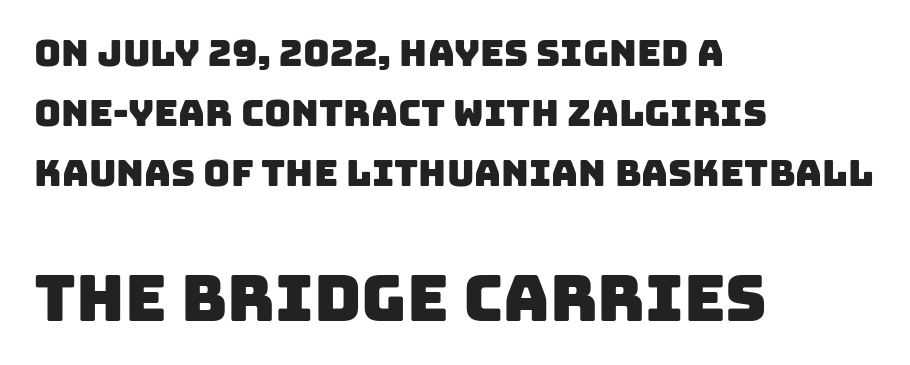
Q: Is the typeface a serif or a sans-serif typeface? A: Sans-serif.
Q: Is the text underlined? A: No.
Q: How is the paragraph aligned? A: Left-aligned.
Q: Is the spacing between letters normal or unusually wide? A: Normal.
Q: Is the spacing between lines tight, normal or loose? A: Normal.
Q: Which block of text is set in a larger size, the first (top) or the second (bottom)? A: The second (bottom) one.
Q: Width (condensed, normal, or wide)? A: Normal.
Q: Stroke contrast? A: Low.
Q: x-height? A: Large.
Q: Monospaced? A: No.
